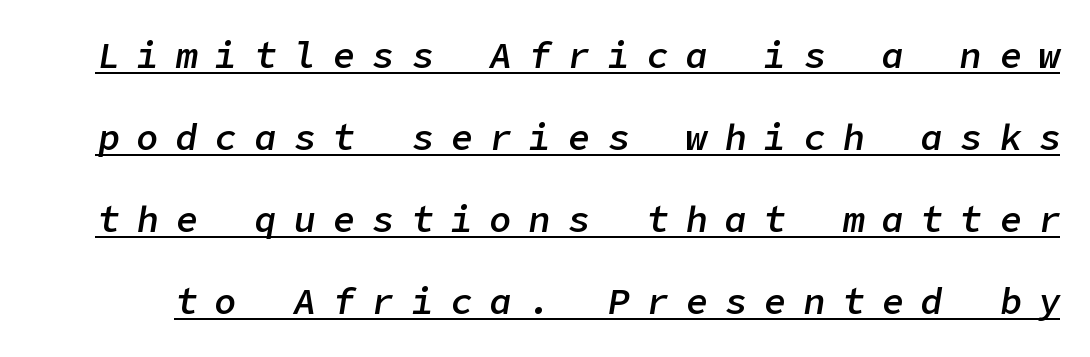
The image shows 37 px semibold type, italic (leaning right); set loose line spacing (2.22x), unusually wide letter spacing (+0.46 em), underlined; low stroke contrast and a medium x-height.
